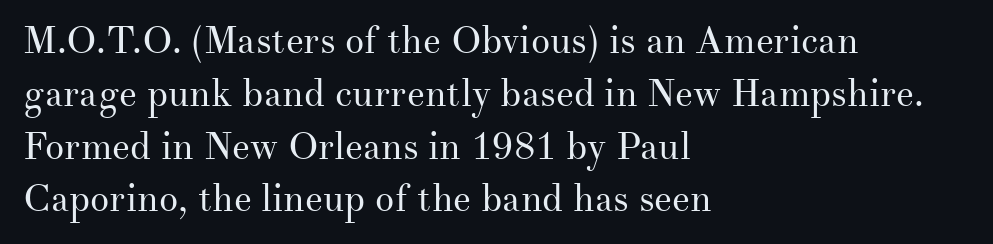
Q: Is the text bold? A: No.
Q: Is the text italic (slanted)? A: No, it is upright.
Q: Is the typeface a serif or a sans-serif typeface? A: Serif.
Q: Is the text underlined? A: No.
Q: How is the paragraph aligned? A: Left-aligned.
Q: Is the spacing between letters normal or unusually wide? A: Normal.
Q: Is the spacing between lines tight, normal or loose? A: Normal.
Q: Width (condensed, normal, or wide)? A: Normal.
Q: Stroke contrast? A: Medium.
Q: x-height? A: Small.
Q: Monospaced? A: No.
